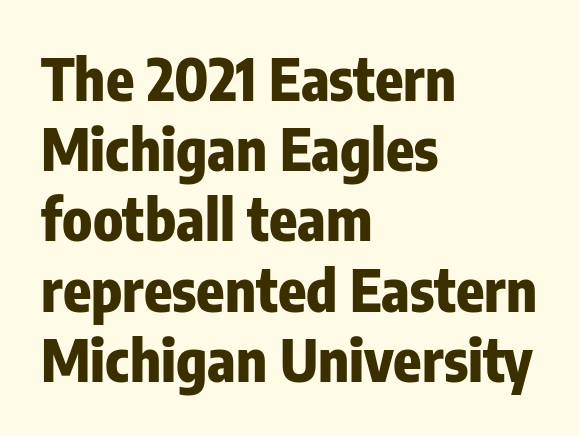
The image shows 58 px heavy, condensed sans-serif type, upright; set left-aligned, line spacing 1.21x, normal letter spacing, not underlined; low stroke contrast and a medium x-height.
